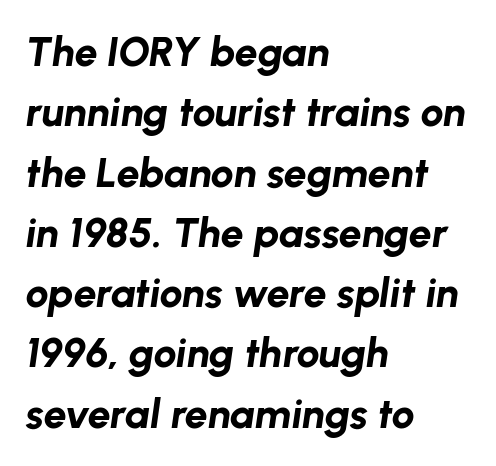
Visually the block forms a straight wall on the left and a jagged coastline on the right. Weight: bold. Here the designer chose a conventional face with non-uniform glyph widths. The designer left line spacing at the default. The letterforms sit shoulder to shoulder at normal distance.
